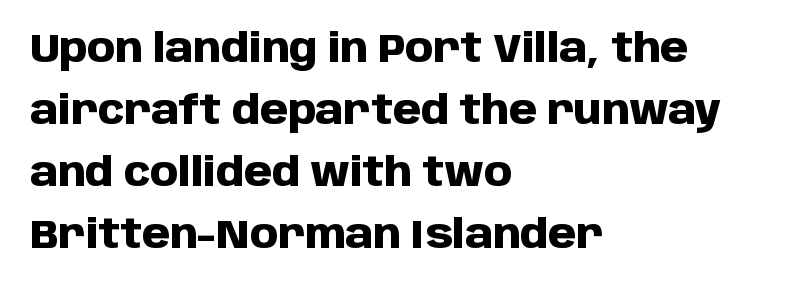
{"serif": "no", "italic": "no", "bold": "yes", "weight": "heavy", "width": "normal", "stroke_contrast": "low", "x_height": "large", "monospaced": "no", "underline": "no", "align": "left", "line_spacing": "normal", "line_spacing_ratio": 1.55, "letter_spacing": "normal", "letter_spacing_em": 0.0, "glyph_px": 40}
